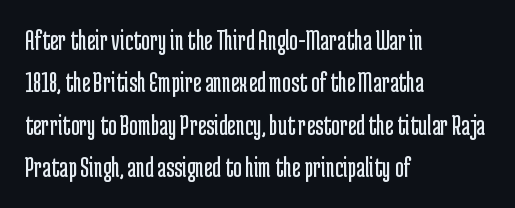
The image shows 29 px regular-weight, condensed sans-serif type, upright; set left-aligned, normal line spacing (1.46x), normal letter spacing, not underlined; low stroke contrast and a medium x-height.
